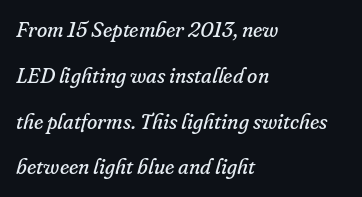
Check under the words: just untouched page. You could call the tracking neutral — neither tight nor loose. Rows of type keep a wide berth in the vertical direction. The weight tops out at a normal text grade. Horizontally, the lines are justified to the leading edge only. In terms of posture, this sample is oblique.
